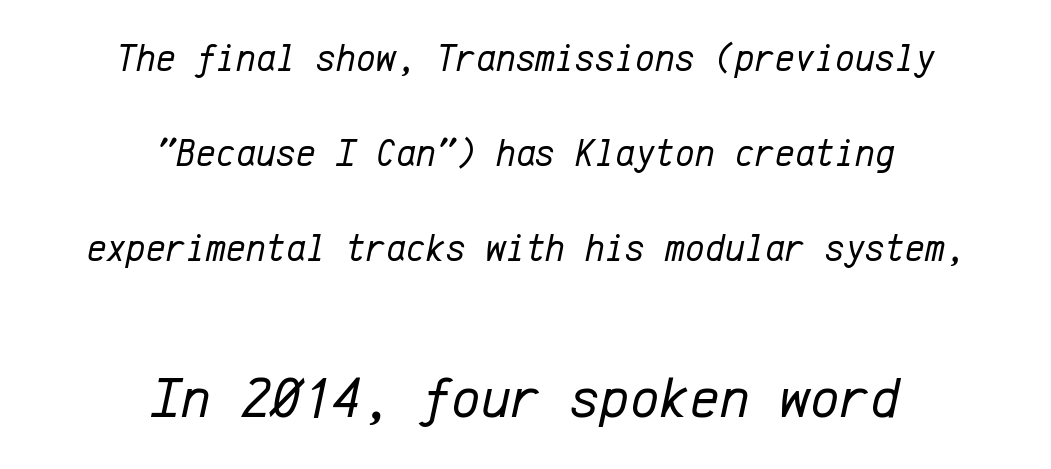
The rendering enlarges the type as you move from the upper chunk to the lower. A centered setting, common on invitations and titles, is used for this passage. No chunkiness to these letters — they're not bold. Here the glyphs are tracked normally, forming tight word shapes.
